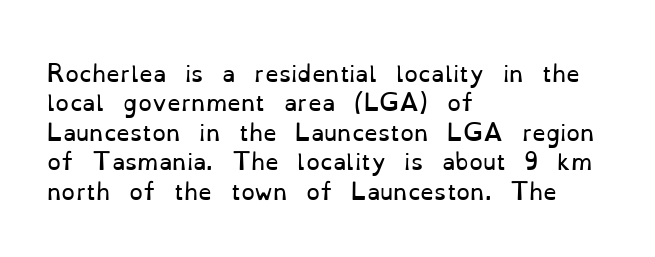
The image shows 22 px text type, upright; set left-aligned, normal line spacing (1.34x), normal letter spacing, not underlined.
